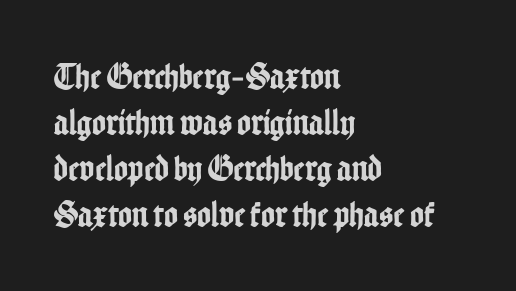
{"serif": "no", "italic": "no", "width": "condensed", "stroke_contrast": "low", "x_height": "medium", "monospaced": "no", "underline": "no", "align": "left", "line_spacing_ratio": 1.24, "letter_spacing": "normal", "letter_spacing_em": 0.0, "glyph_px": 37}
